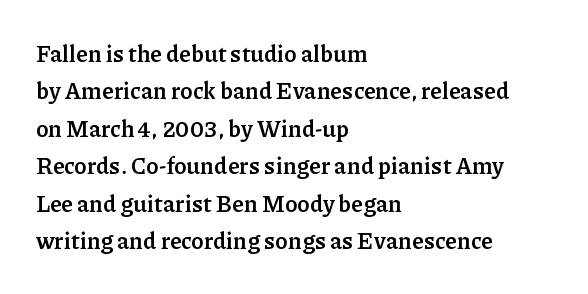
I'd describe the lettering as bold — thick and assertive. Ascenders rise straight up at ninety degrees. Where is the straight margin? On the left. There is no visible air inserted between adjacent glyphs. Type without underlining. How would I describe the line gaps? Plain and ordinary.
